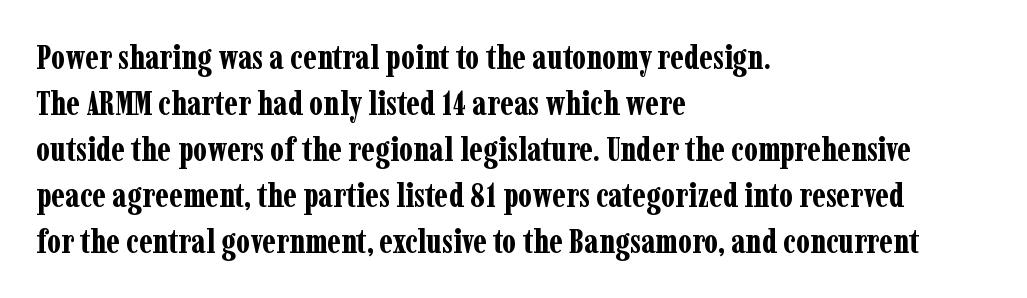
The image shows 34 px bold, condensed serif type, upright; set left-aligned, normal line spacing (1.35x), normal letter spacing, not underlined; low stroke contrast and a medium x-height.
